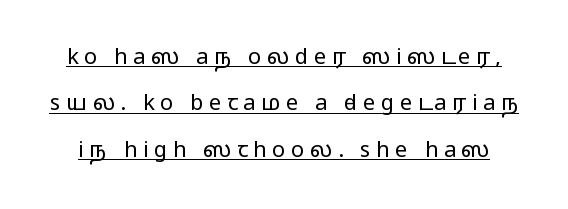
These lines stand farther apart than default settings would place them. A continuous stroke trails under the words, as in a hyperlink. This rendering widens character spacing well past its baseline value. Characters remain perfectly vertical along every line.
